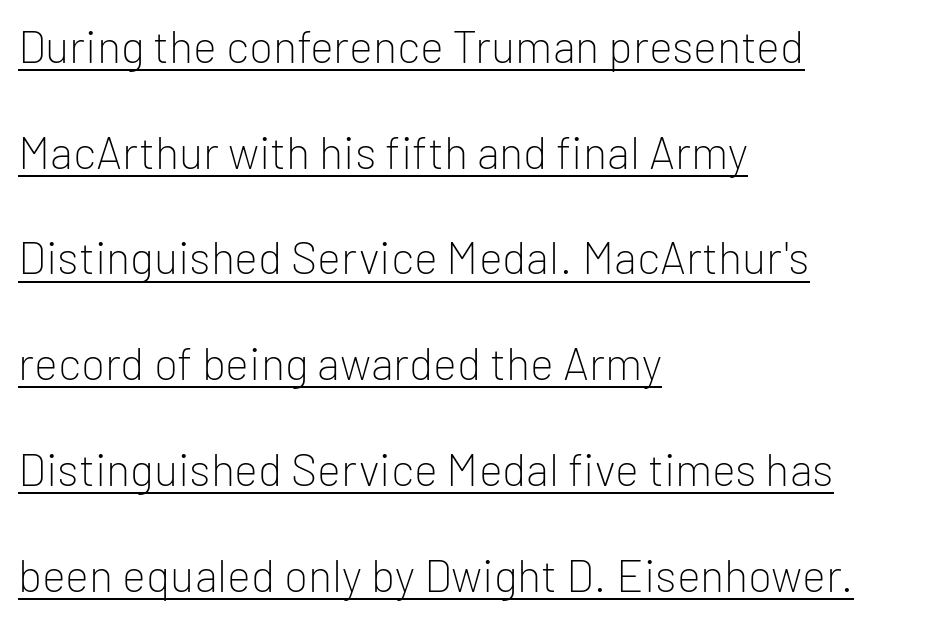
The image shows 45 px light sans-serif type, upright; set left-aligned, loose line spacing (2.35x), normal letter spacing, underlined; low stroke contrast and a medium x-height.
